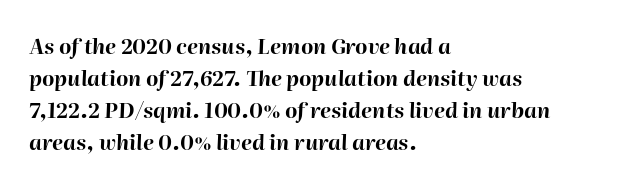
{"italic": "yes", "lean": "right", "slant_degrees": 2, "bold": "yes", "underline": "no", "align": "left", "line_spacing": "normal", "line_spacing_ratio": 1.53, "letter_spacing": "normal", "letter_spacing_em": 0.0, "glyph_px": 21}
